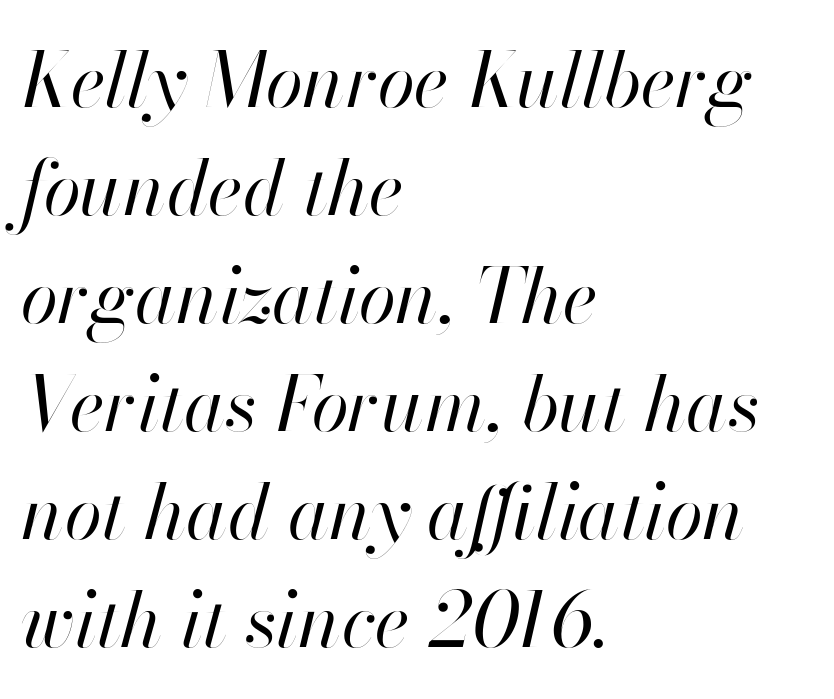
Q: Is the text bold? A: No.
Q: Is the text italic (slanted)? A: Yes, it leans right by about 13 degrees.
Q: Is the text underlined? A: No.
Q: How is the paragraph aligned? A: Left-aligned.
Q: Is the spacing between letters normal or unusually wide? A: Normal.
Q: Is the spacing between lines tight, normal or loose? A: Normal.
Q: Width (condensed, normal, or wide)? A: Normal.
Q: Stroke contrast? A: High.
Q: x-height? A: Small.
Q: Monospaced? A: No.
